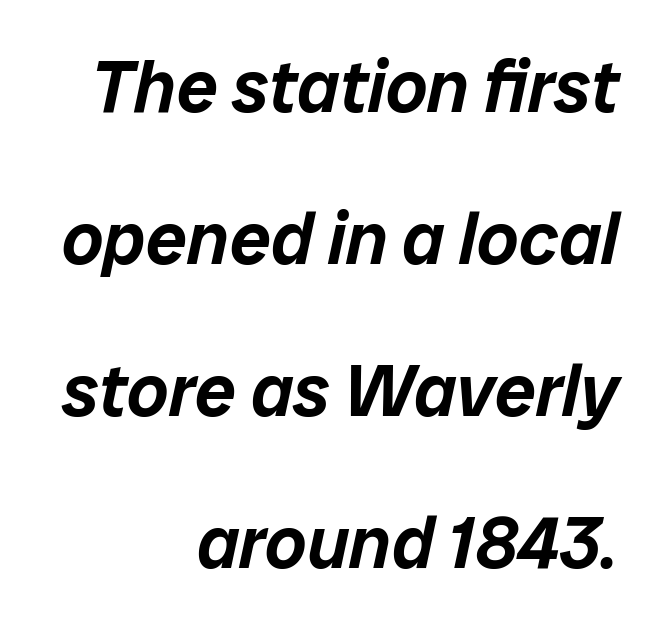
The image shows 73 px text type, italic (leaning right); set right-aligned, loose line spacing (2.08x), normal letter spacing, not underlined; low stroke contrast and a medium x-height.
